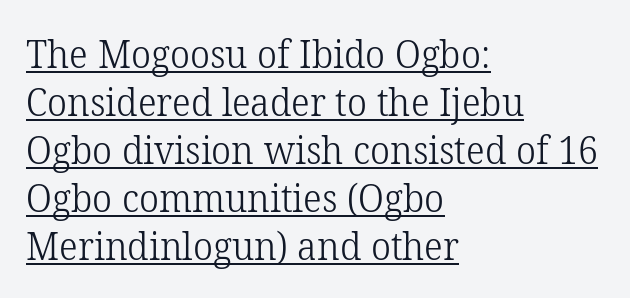
The image shows 39 px light serif type, upright; set left-aligned, line spacing 1.23x, normal letter spacing, underlined; low stroke contrast and a medium x-height.
